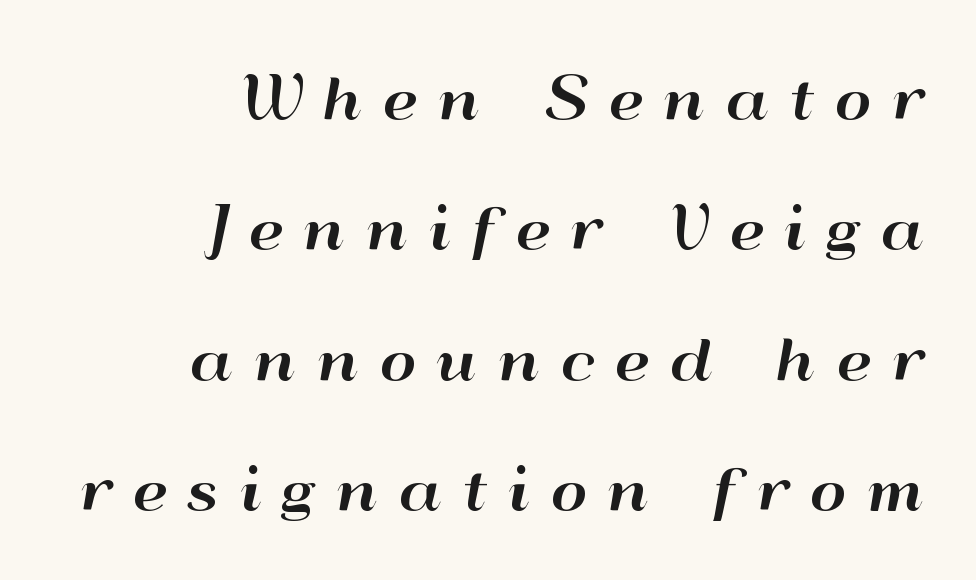
Q: Is the text italic (slanted)? A: Yes.
Q: Is the typeface a serif or a sans-serif typeface? A: Sans-serif.
Q: Is the text underlined? A: No.
Q: How is the paragraph aligned? A: Right-aligned.
Q: Is the spacing between letters normal or unusually wide? A: Unusually wide.
Q: Is the spacing between lines tight, normal or loose? A: Loose.
Q: Width (condensed, normal, or wide)? A: Wide.
Q: Stroke contrast? A: High.
Q: x-height? A: Small.
Q: Monospaced? A: No.
